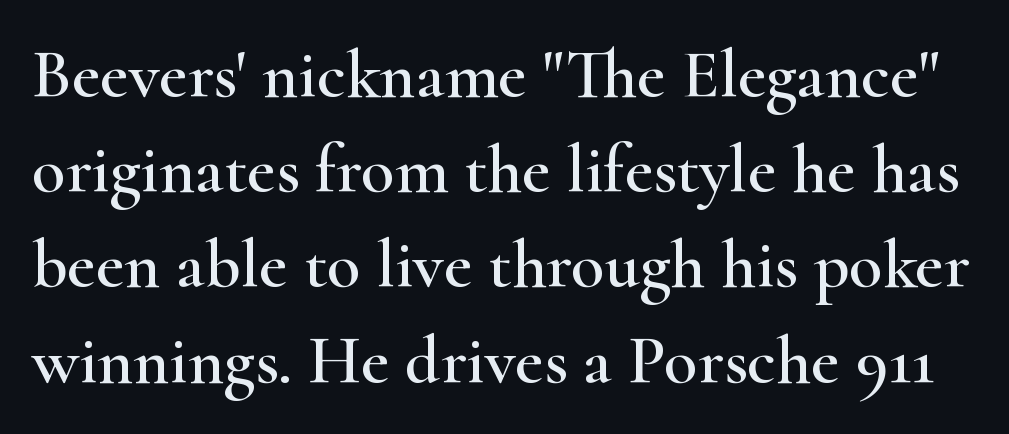
{"serif": "yes", "italic": "no", "width": "wide", "stroke_contrast": "high", "x_height": "small", "monospaced": "no", "underline": "no", "line_spacing": "normal", "line_spacing_ratio": 1.38, "letter_spacing": "normal", "letter_spacing_em": 0.0, "glyph_px": 69}
